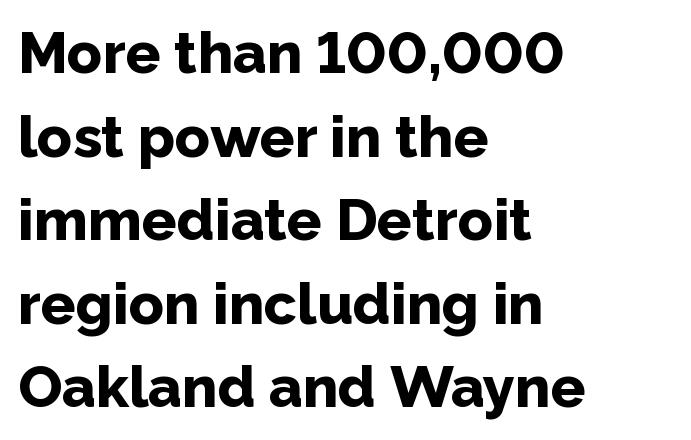
The passage shown is typed in a proportional face where columns would drift. This sample is left-justified, so line endings fall wherever the words run out. Tracking here is standard; glyphs follow each other at the usual distance. Compared with an ordinary text face, these strokes are far heavier — a full bold.
